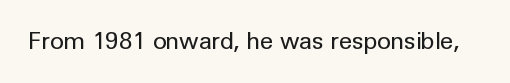
Only glyphs here, with clear space below each row. Notice how the stems are strictly vertical — no italics here. Between one letter and the next there's only the usual sliver of space. Is this a heavy cut? Hardly; it is regular or lighter.
